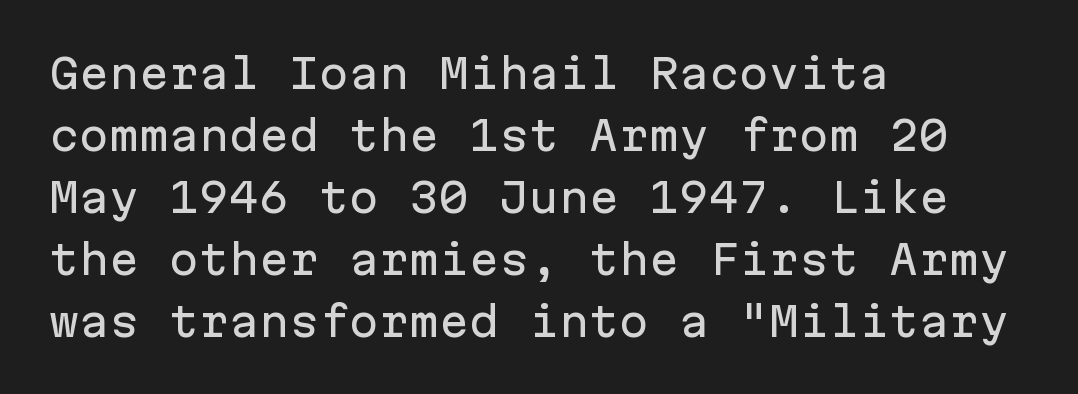
Does the copy run flush right? No — it runs flush left. Is there any slant? The stems are plumb. Rows of type keep a routine distance in the vertical direction. Think of a typewriter: that constant character pitch is what you see here. The letterforms sit shoulder to shoulder at normal distance.
